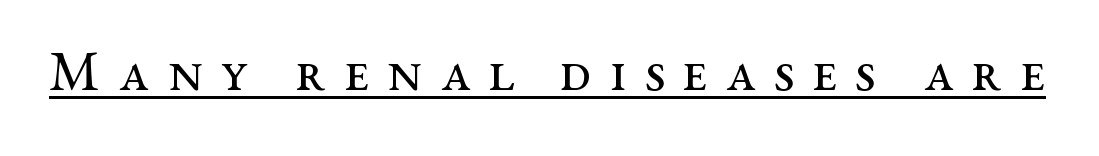
The image shows 57 px regular-weight, wide serif type, upright; set unusually wide letter spacing (+0.31 em), underlined; medium stroke contrast and a medium x-height.
